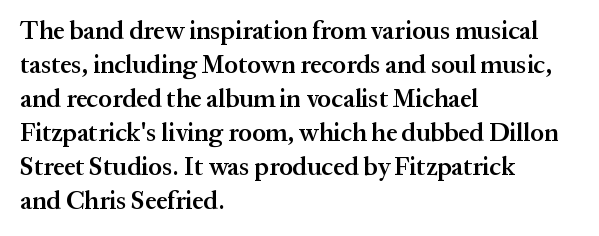
Q: Is the text bold? A: Semi-bold.
Q: Is the text italic (slanted)? A: No, it is upright.
Q: Is the text underlined? A: No.
Q: How is the paragraph aligned? A: Left-aligned.
Q: Is the spacing between letters normal or unusually wide? A: Normal.
Q: Is the spacing between lines tight, normal or loose? A: Normal.
